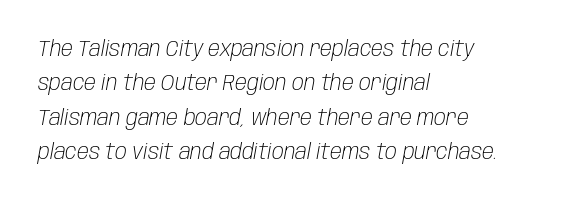
The image shows 22 px text type, italic (leaning right); set left-aligned, normal line spacing (1.56x), normal letter spacing, not underlined.
